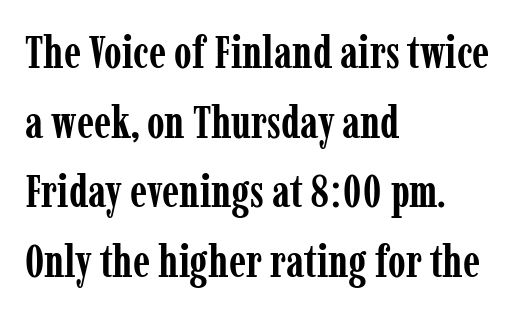
Q: Is the text bold? A: Yes.
Q: Is the text italic (slanted)? A: No, it is upright.
Q: Is the typeface a serif or a sans-serif typeface? A: Serif.
Q: Is the text underlined? A: No.
Q: How is the paragraph aligned? A: Left-aligned.
Q: Is the spacing between letters normal or unusually wide? A: Normal.
Q: Is the spacing between lines tight, normal or loose? A: Normal.
Q: Width (condensed, normal, or wide)? A: Condensed.
Q: Stroke contrast? A: Low.
Q: x-height? A: Medium.
Q: Monospaced? A: No.
